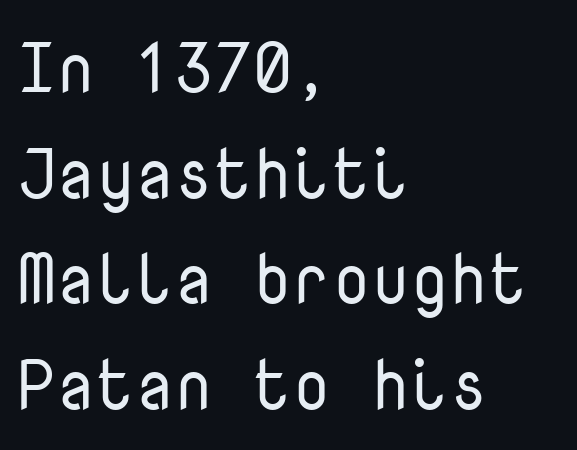
The image shows 70 px regular-weight sans-serif type, upright, monospaced; set left-aligned, normal line spacing (1.51x), normal letter spacing, not underlined; low stroke contrast and a medium x-height.
